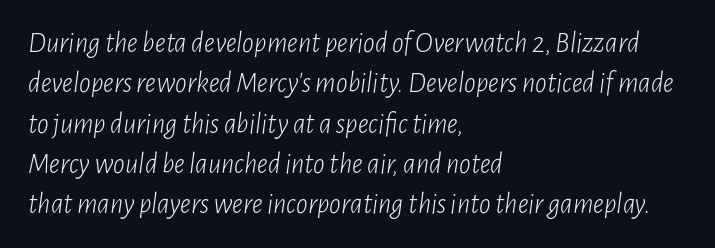
Successive baselines arrive at the customary interval. Note the varied advance widths — an 'i' is clearly narrower than an 'm'. Caption: standard tracking, unaltered. Letters rest on an invisible, unmarked baseline.
